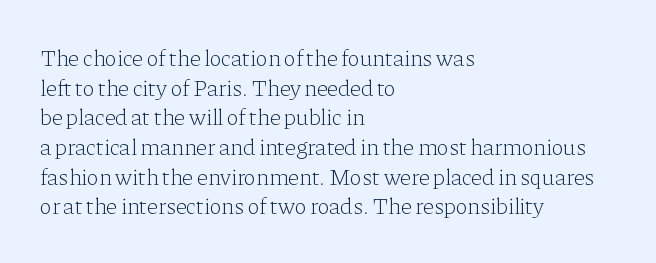
{"italic": "no", "bold": "no", "underline": "no", "align": "left", "line_spacing": "normal", "line_spacing_ratio": 1.29, "letter_spacing": "normal", "letter_spacing_em": 0.0, "glyph_px": 23}
